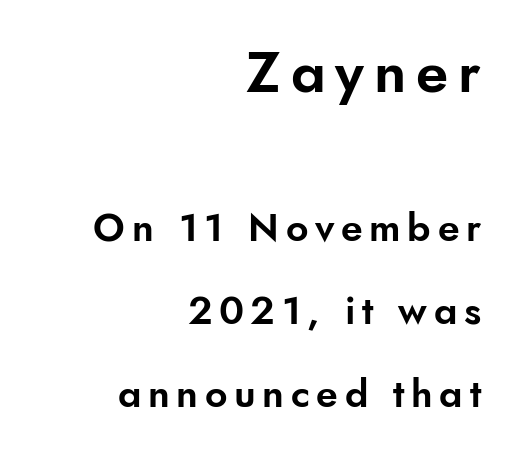
Q: Is the text italic (slanted)? A: No, it is upright.
Q: Is the typeface a serif or a sans-serif typeface? A: Sans-serif.
Q: Is the text underlined? A: No.
Q: How is the paragraph aligned? A: Right-aligned.
Q: Is the spacing between lines tight, normal or loose? A: Loose.
Q: Which block of text is set in a larger size, the first (top) or the second (bottom)? A: The first (top) one.
Q: Width (condensed, normal, or wide)? A: Normal.
Q: Stroke contrast? A: Low.
Q: x-height? A: Small.
Q: Monospaced? A: No.
